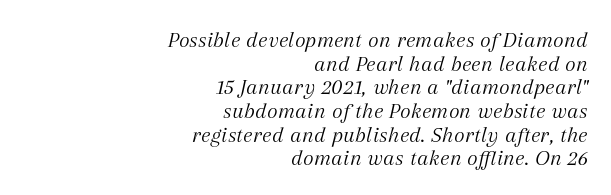
Q: Is the text bold? A: No.
Q: Is the text italic (slanted)? A: Yes, it leans right by about 12 degrees.
Q: Is the text underlined? A: No.
Q: How is the paragraph aligned? A: Right-aligned.
Q: Is the spacing between letters normal or unusually wide? A: Normal.
Q: Is the spacing between lines tight, normal or loose? A: Tight.
